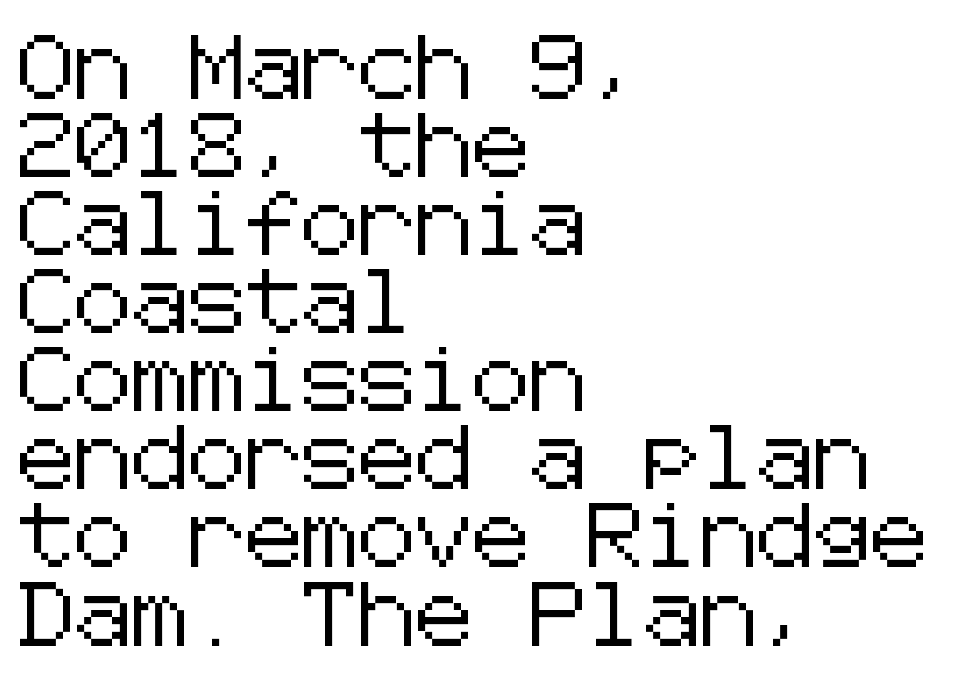
This is the regular roman posture of the typeface. Tracking here is standard; glyphs follow each other at the usual distance. To sum up the face: it is a sans, with no serifs. Line beginnings align vertically; line endings do not. Plain, unruled lines of type.
